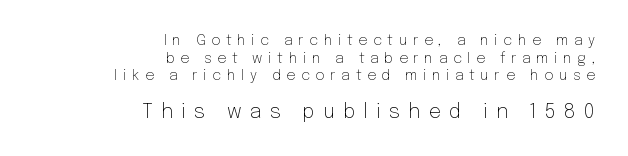
If you drew a ruler down the right edge, every line would touch it. A typesetter would mark this as roman, not italic. Summary of vertical rhythm: regular, with standard interline spacing. No extra ink here — the face is not bold.
